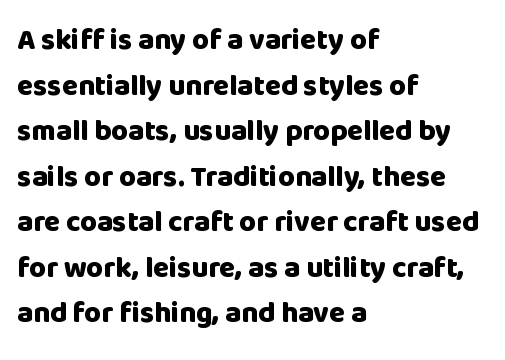
Q: Is the text bold? A: Yes.
Q: Is the text italic (slanted)? A: No, it is upright.
Q: Is the typeface a serif or a sans-serif typeface? A: Sans-serif.
Q: Is the text underlined? A: No.
Q: How is the paragraph aligned? A: Left-aligned.
Q: Is the spacing between letters normal or unusually wide? A: Normal.
Q: Is the spacing between lines tight, normal or loose? A: Normal.
Q: Width (condensed, normal, or wide)? A: Normal.
Q: Stroke contrast? A: Low.
Q: x-height? A: Large.
Q: Monospaced? A: No.
